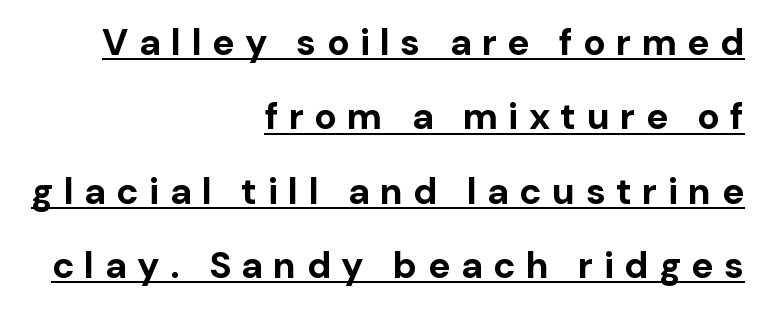
Q: Is the text bold? A: Yes.
Q: Is the text italic (slanted)? A: No, it is upright.
Q: Is the typeface a serif or a sans-serif typeface? A: Sans-serif.
Q: Is the text underlined? A: Yes.
Q: How is the paragraph aligned? A: Right-aligned.
Q: Is the spacing between letters normal or unusually wide? A: Unusually wide.
Q: Is the spacing between lines tight, normal or loose? A: Loose.
Q: Width (condensed, normal, or wide)? A: Normal.
Q: Stroke contrast? A: Low.
Q: x-height? A: Medium.
Q: Monospaced? A: No.
